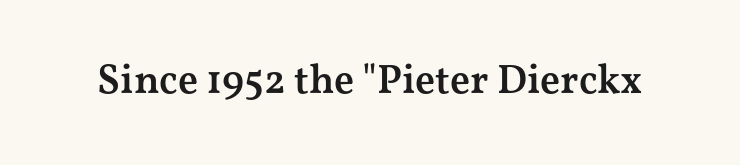
{"serif": "yes", "italic": "no", "bold": "semi", "weight": "semibold", "width": "wide", "stroke_contrast": "medium", "x_height": "medium", "monospaced": "no", "underline": "no", "letter_spacing": "normal", "letter_spacing_em": 0.0, "glyph_px": 41}
